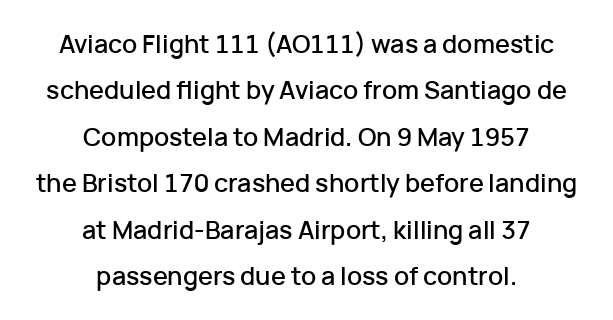
Q: Is the text italic (slanted)? A: No, it is upright.
Q: Is the text underlined? A: No.
Q: How is the paragraph aligned? A: Centered.
Q: Is the spacing between letters normal or unusually wide? A: Normal.
